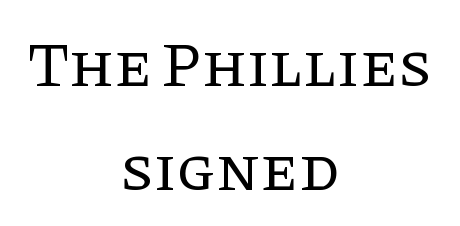
The image shows 63 px regular-weight serif type, upright; set centered, normal line spacing (1.65x), normal letter spacing, not underlined; low stroke contrast and a large x-height.
